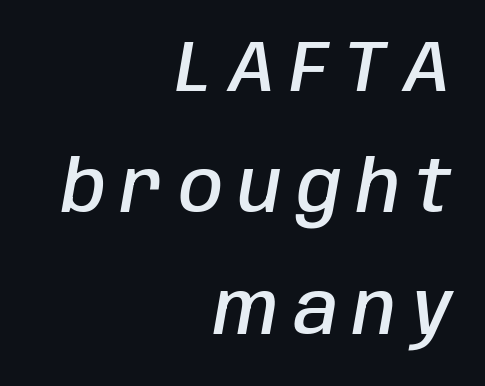
Note the varied advance widths — an 'i' is clearly narrower than an 'm'. The face used here has a pronounced slope to its letters. Decoration check: the copy has no underline. On the weight axis this lands at semibold, roughly 600.
